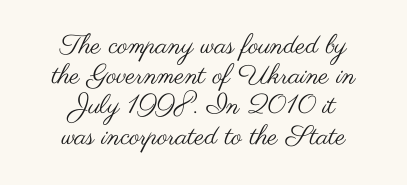
The image shows 27 px text type; set centered, tight line spacing (1.12x), normal letter spacing, not underlined.
